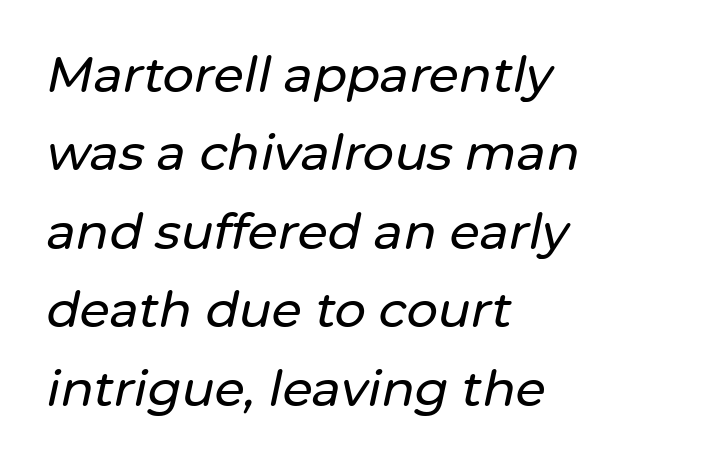
{"italic": "yes", "lean": "right", "slant_degrees": 12, "width": "normal", "stroke_contrast": "low", "x_height": "medium", "monospaced": "no", "underline": "no", "align": "left", "line_spacing": "normal", "line_spacing_ratio": 1.6, "letter_spacing": "normal", "letter_spacing_em": 0.0, "glyph_px": 49}
